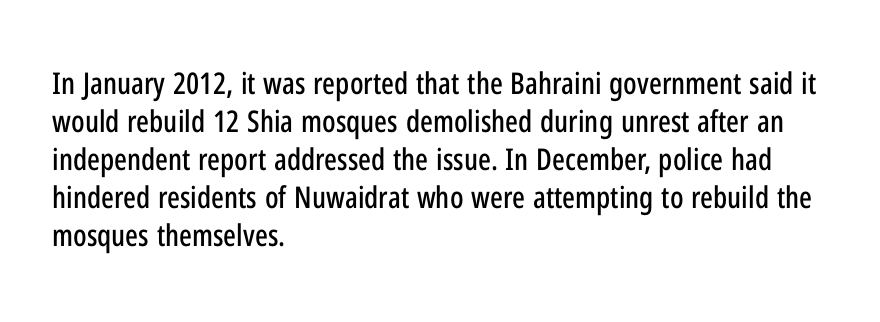
Q: Is the text italic (slanted)? A: No, it is upright.
Q: Is the typeface a serif or a sans-serif typeface? A: Sans-serif.
Q: Is the text underlined? A: No.
Q: How is the paragraph aligned? A: Left-aligned.
Q: Is the spacing between letters normal or unusually wide? A: Normal.
Q: Is the spacing between lines tight, normal or loose? A: Normal.
Q: Width (condensed, normal, or wide)? A: Condensed.
Q: Stroke contrast? A: Low.
Q: x-height? A: Medium.
Q: Monospaced? A: No.
